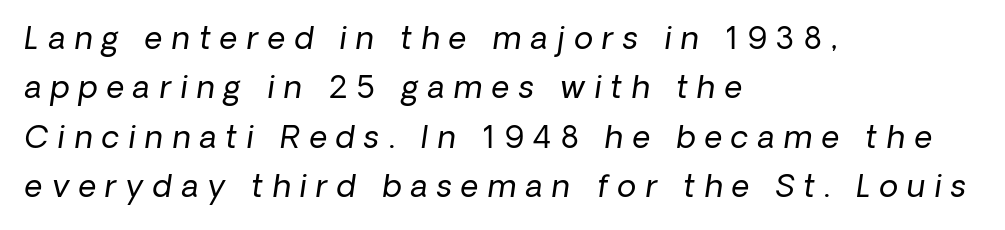
Q: Is the text bold? A: No.
Q: Is the typeface a serif or a sans-serif typeface? A: Sans-serif.
Q: Is the text underlined? A: No.
Q: How is the paragraph aligned? A: Left-aligned.
Q: Is the spacing between letters normal or unusually wide? A: Unusually wide.
Q: Is the spacing between lines tight, normal or loose? A: Normal.
Q: Width (condensed, normal, or wide)? A: Normal.
Q: Stroke contrast? A: Low.
Q: x-height? A: Medium.
Q: Monospaced? A: No.
